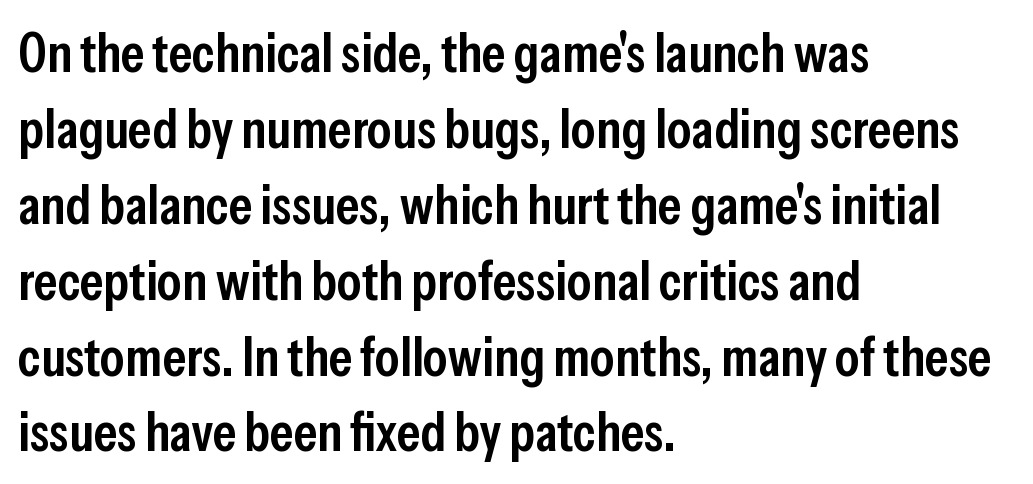
The image shows 55 px semibold, condensed sans-serif type, upright; set left-aligned, normal line spacing (1.38x), normal letter spacing, not underlined; low stroke contrast and a medium x-height.
